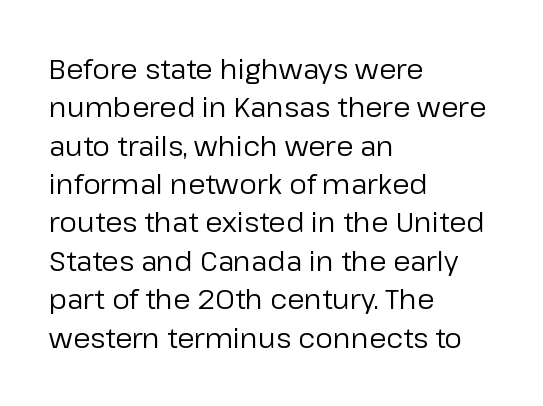
The image shows 28 px regular-weight sans-serif type, upright; set left-aligned, normal line spacing (1.37x), normal letter spacing, not underlined; low stroke contrast and a medium x-height.
